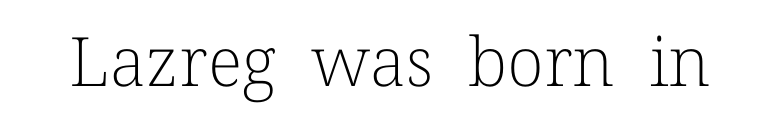
Each row of text sits above clean, open space. This is not heavy type; no bold has been used. Here the designer chose a conventional face with non-uniform glyph widths. Is this a sans? No — the strokes have serifs. Italic? Not at all — the glyphs are vertical. No extra tracking has been applied to these lines.
